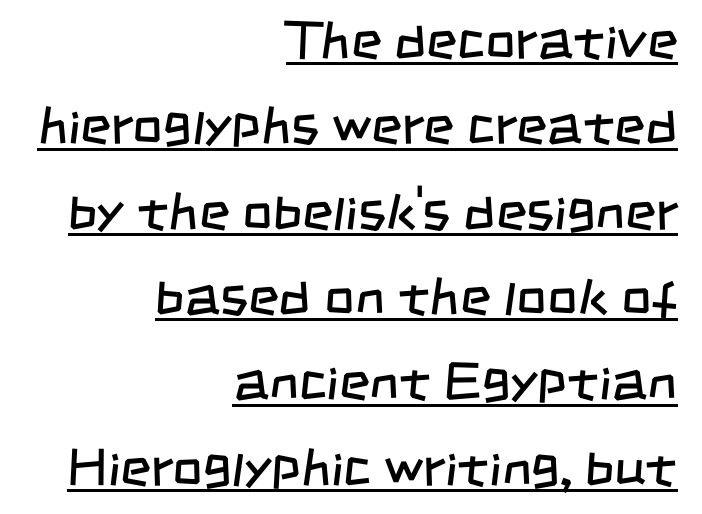
Q: Is the text bold? A: No.
Q: Is the typeface a serif or a sans-serif typeface? A: Sans-serif.
Q: Is the text underlined? A: Yes.
Q: How is the paragraph aligned? A: Right-aligned.
Q: Is the spacing between letters normal or unusually wide? A: Normal.
Q: Is the spacing between lines tight, normal or loose? A: Normal.
Q: Width (condensed, normal, or wide)? A: Condensed.
Q: Stroke contrast? A: Low.
Q: x-height? A: Large.
Q: Monospaced? A: No.
